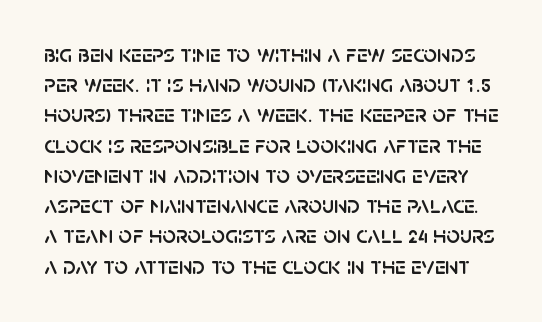
{"italic": "no", "underline": "no", "line_spacing": "normal", "line_spacing_ratio": 1.26, "letter_spacing": "normal", "letter_spacing_em": 0.0, "glyph_px": 24}
